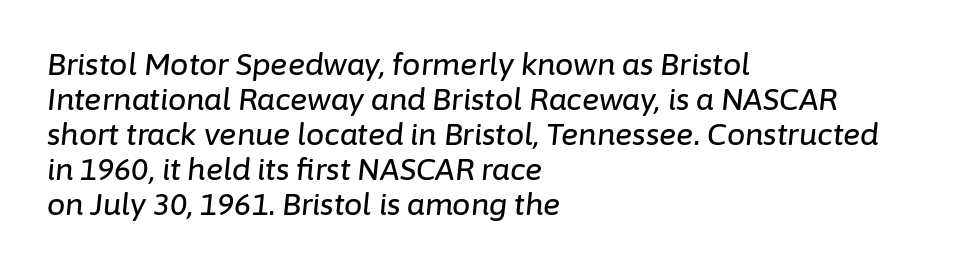
Q: Is the text italic (slanted)? A: Yes, it leans right by about 6 degrees.
Q: Is the text underlined? A: No.
Q: How is the paragraph aligned? A: Left-aligned.
Q: Is the spacing between letters normal or unusually wide? A: Normal.
Q: Width (condensed, normal, or wide)? A: Normal.
Q: Stroke contrast? A: Low.
Q: x-height? A: Medium.
Q: Monospaced? A: No.
